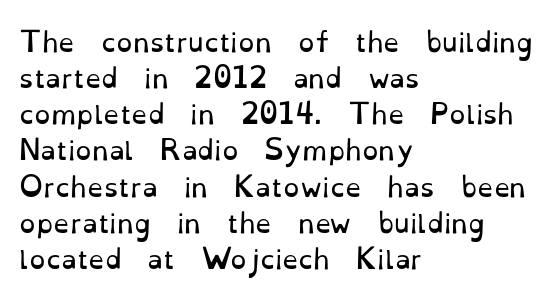
Teacher's note: observe the even left margin — that is flush-left alignment. Students, note that the glyphs here touch the page at normal intervals. Do the letters lean? They stand straight. Descenders hang freely into open space. Stem width sits at or under what a default text font uses.
